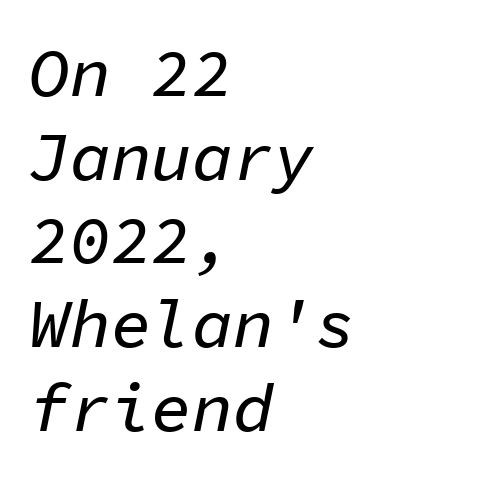
{"italic": "yes", "lean": "right", "slant_degrees": 11, "width": "normal", "stroke_contrast": "low", "x_height": "medium", "monospaced": "yes", "underline": "no", "align": "left", "line_spacing_ratio": 1.23, "letter_spacing": "normal", "letter_spacing_em": 0.0, "glyph_px": 68}
